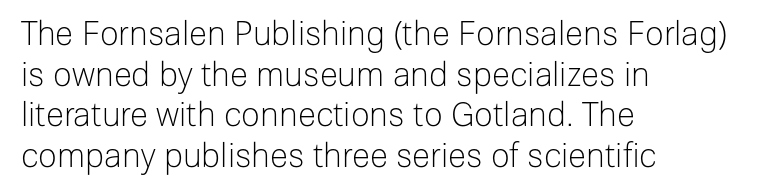
Check where the strokes stop: nothing finishes them off — pure sans. A quiet, ordinary-to-light weight characterises the typeface. If you drew a line through each stem, it would be perfectly vertical. These lines keep a tight, regular rhythm from letter to letter. Spacing verdict: proportional, widths tailored to each character.
